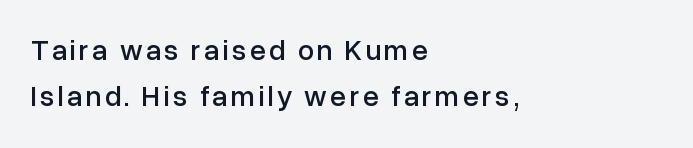
The image shows 29 px sans-serif type, upright; set left-aligned, normal line spacing (1.57x), not underlined; low stroke contrast and a medium x-height.
